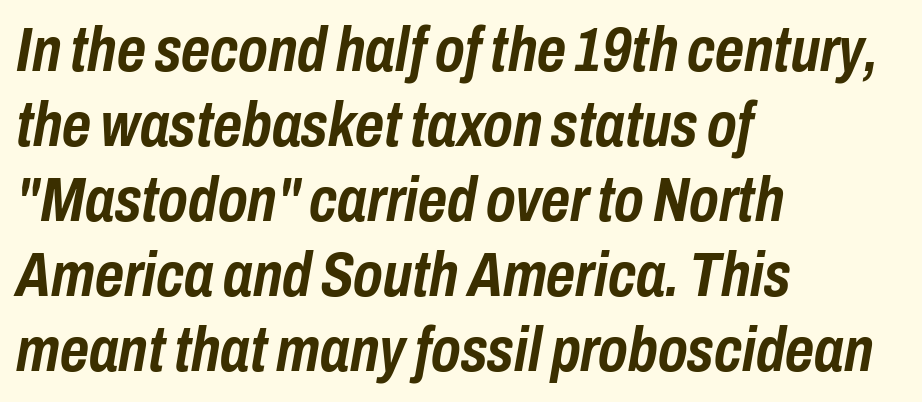
{"italic": "yes", "lean": "right", "slant_degrees": 10, "bold": "yes", "weight": "semibold", "width": "condensed", "stroke_contrast": "low", "x_height": "medium", "monospaced": "no", "underline": "no", "align": "left", "line_spacing_ratio": 1.21, "letter_spacing": "normal", "letter_spacing_em": 0.0, "glyph_px": 62}
